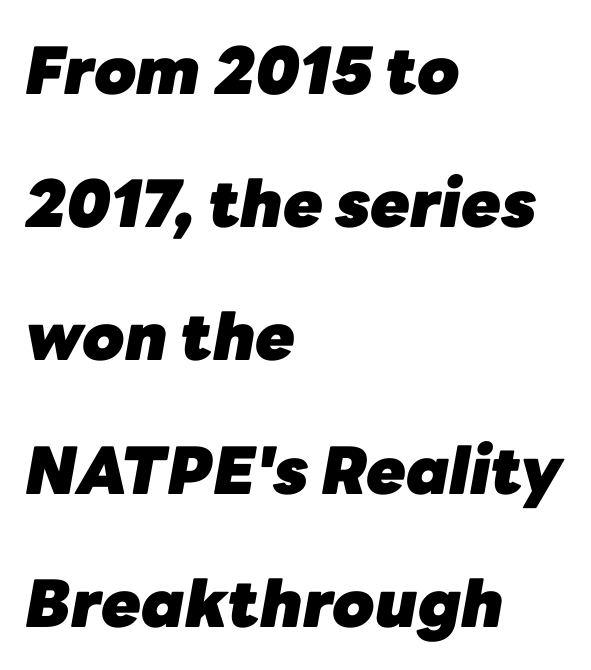
Typesetter's note: full bold, strokes at maximum text heaviness. Honestly, there is no underline to notice here at all. You could fit nearly another row in the gap between these rows. Proportional: the letters do not fall into vertical columns. The whole block is typeset with a tilt. The typesetter chose a ragged-right arrangement here.
